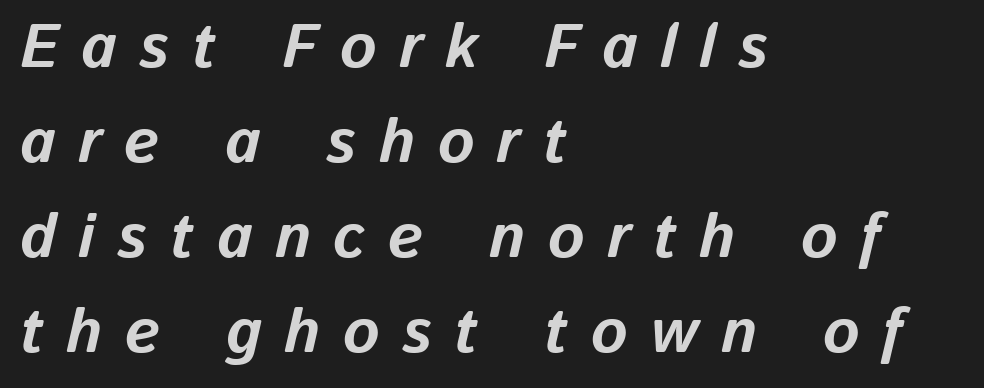
Q: Is the text bold? A: Yes.
Q: Is the text italic (slanted)? A: Yes, it leans right by about 13 degrees.
Q: Is the text underlined? A: No.
Q: How is the paragraph aligned? A: Left-aligned.
Q: Is the spacing between letters normal or unusually wide? A: Unusually wide.
Q: Is the spacing between lines tight, normal or loose? A: Normal.
Q: Width (condensed, normal, or wide)? A: Normal.
Q: Stroke contrast? A: Low.
Q: x-height? A: Medium.
Q: Monospaced? A: No.
